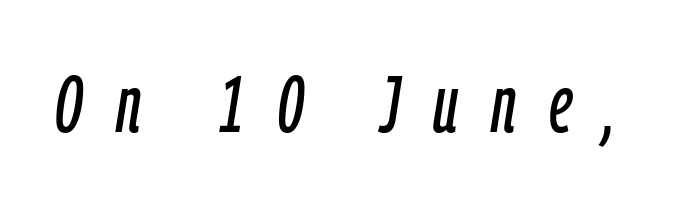
Caption: expanded tracking, letters set apart. This is oblique type, the kind used for emphasis or titles. A typesetter would call this proportional, since set widths differ per character. Letters rest on an invisible, unmarked baseline.
